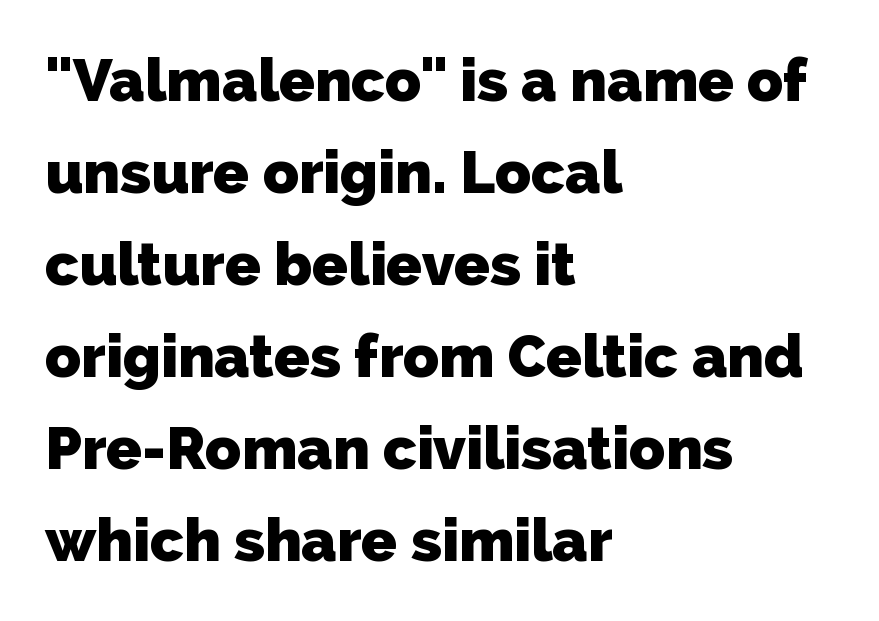
The image shows 59 px heavy sans-serif type; set left-aligned, normal line spacing (1.56x), normal letter spacing, not underlined; low stroke contrast and a medium x-height.
